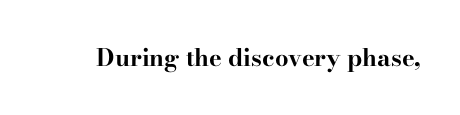
What stands out about the letter spacing? Nothing — it is the standard amount. Upright lettering throughout. Bold? Absolutely — the strokes are thick and heavy. The glyphs are unaccompanied by any horizontal stroke below them.
